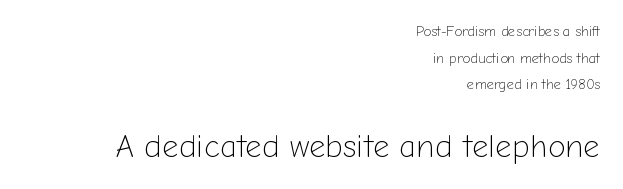
{"serif": "no", "italic": "no", "bold": "no", "weight": "light", "width": "normal", "stroke_contrast": "low", "x_height": "medium", "monospaced": "no", "underline": "no", "align": "right", "line_spacing": "loose", "line_spacing_ratio": 1.9, "letter_spacing": "normal", "letter_spacing_em": 0.0, "larger_block": "second", "size_ratio": 2.29, "glyph_px": 32}
